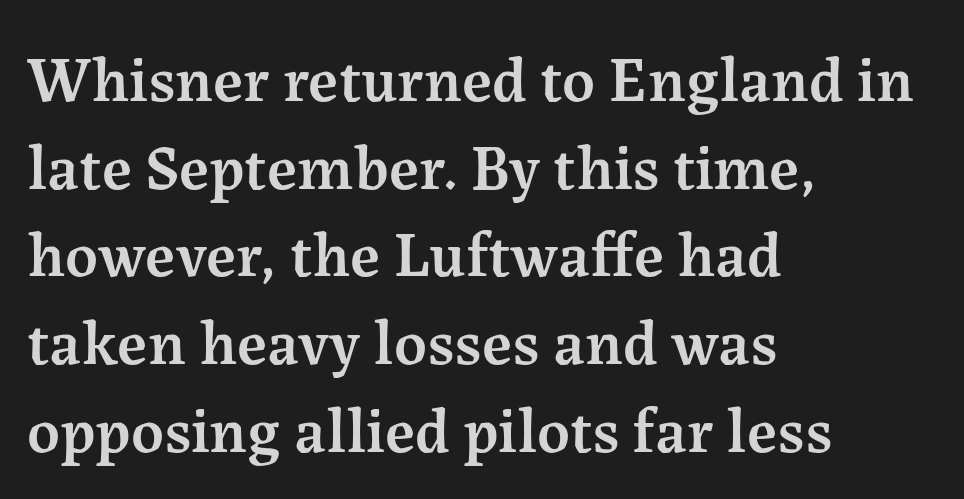
If you measured baseline to baseline, you'd find a middling distance. Yep, those are serifs on the letters. A classic flush-left, rag-right setting is used for this passage. Words float on clear page, feet unadorned. Compared with an ordinary text face, these strokes are moderately heavier — a semibold. Note the varied advance widths — an 'i' is clearly narrower than an 'm'.
